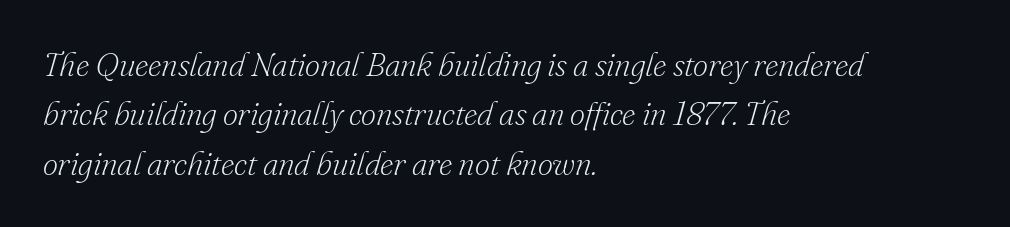
The image shows 33 px light serif type, italic (leaning right); set left-aligned, normal line spacing (1.5x), normal letter spacing, not underlined; low stroke contrast and a small x-height.
